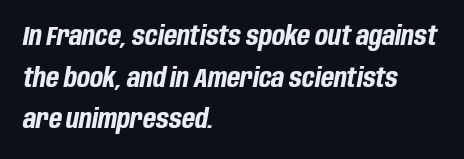
Q: Is the text bold? A: Yes.
Q: Is the text italic (slanted)? A: Yes, it leans right by about 10 degrees.
Q: Is the text underlined? A: No.
Q: How is the paragraph aligned? A: Left-aligned.
Q: Is the spacing between letters normal or unusually wide? A: Normal.
Q: Is the spacing between lines tight, normal or loose? A: Normal.
